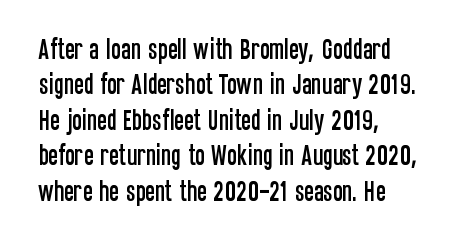
The image shows 23 px text type, upright; set left-aligned, normal line spacing (1.54x), normal letter spacing, not underlined.
